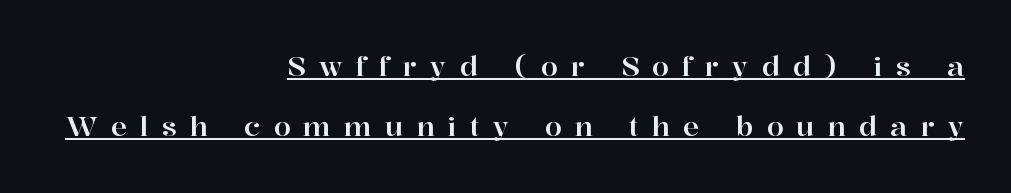
Q: Is the text italic (slanted)? A: No, it is upright.
Q: Is the text underlined? A: Yes.
Q: How is the paragraph aligned? A: Right-aligned.
Q: Is the spacing between letters normal or unusually wide? A: Unusually wide.
Q: Is the spacing between lines tight, normal or loose? A: Loose.
